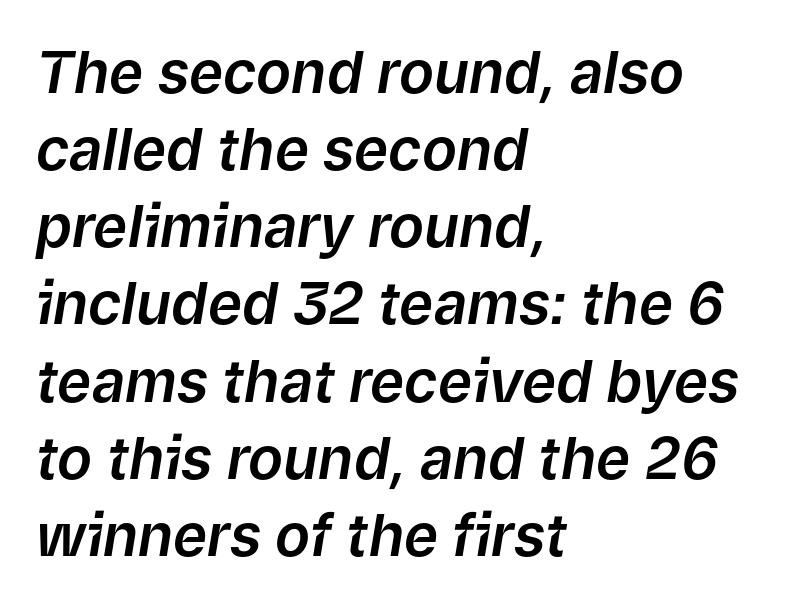
Looking at the ascenders, they clearly lean. All the whitespace from short lines collects on the right. Normally led — the rows are evenly, conventionally spaced. Proportional: the letters do not fall into vertical columns. Clear beneath every line of the passage. This rendering leaves character spacing at its baseline value.
